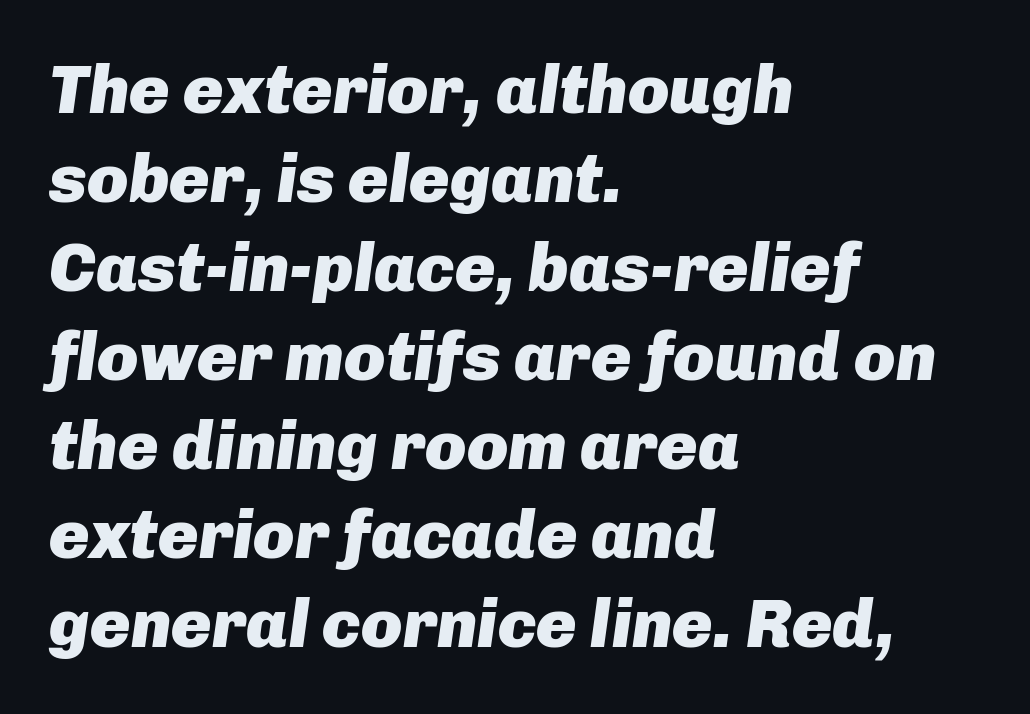
Q: Is the text bold? A: Yes.
Q: Is the text italic (slanted)? A: Yes, it leans right by about 8 degrees.
Q: Is the text underlined? A: No.
Q: How is the paragraph aligned? A: Left-aligned.
Q: Is the spacing between letters normal or unusually wide? A: Normal.
Q: Is the spacing between lines tight, normal or loose? A: Normal.
Q: Width (condensed, normal, or wide)? A: Normal.
Q: Stroke contrast? A: Low.
Q: x-height? A: Medium.
Q: Monospaced? A: No.
